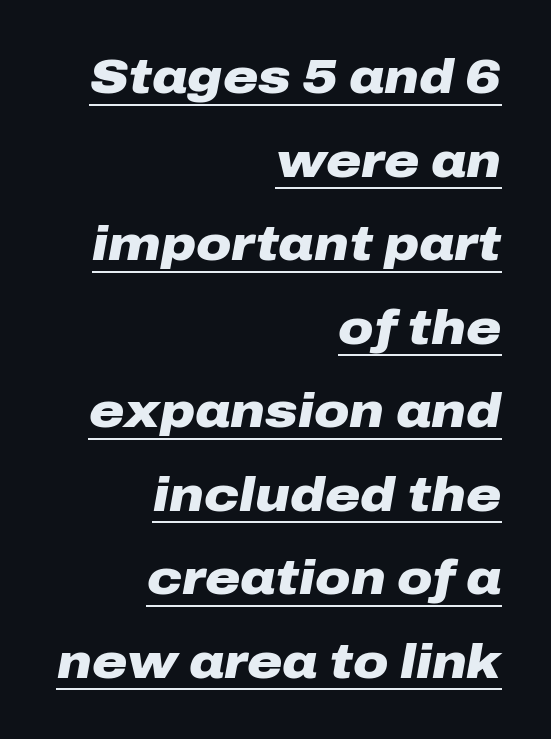
{"italic": "yes", "lean": "right", "slant_degrees": 10, "bold": "yes", "weight": "heavy", "width": "wide", "stroke_contrast": "low", "x_height": "medium", "monospaced": "no", "underline": "yes", "align": "right", "line_spacing_ratio": 1.74, "letter_spacing": "normal", "letter_spacing_em": 0.0, "glyph_px": 48}
